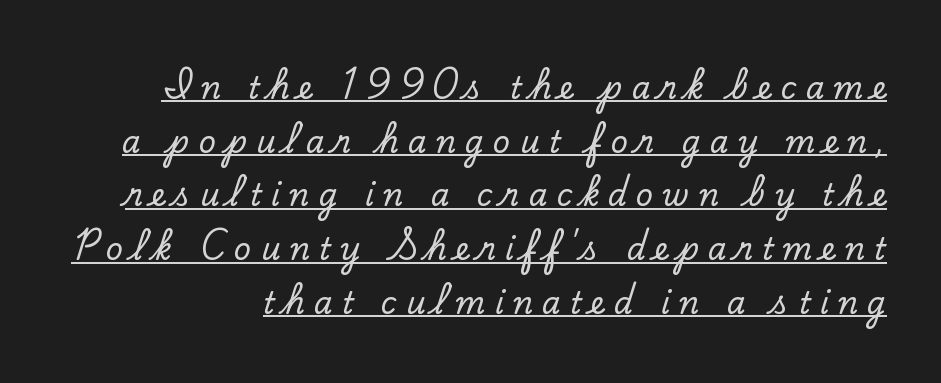
The image shows 30 px serif type; set line spacing 1.79x, unusually wide letter spacing (+0.31 em), underlined; low stroke contrast and a small x-height.
